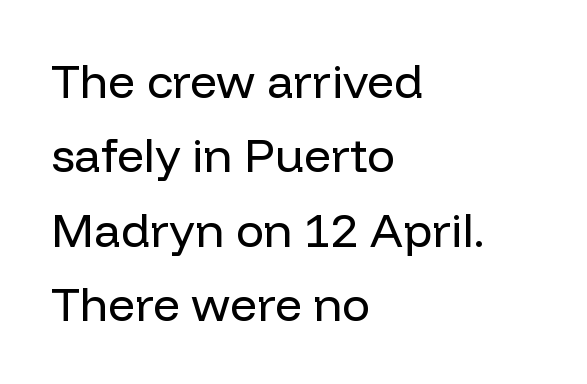
The image shows 47 px regular-weight sans-serif type, upright; set left-aligned, normal line spacing (1.58x), normal letter spacing, not underlined; low stroke contrast and a medium x-height.
